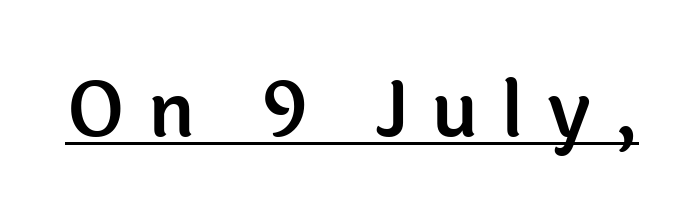
Q: Is the text italic (slanted)? A: No, it is upright.
Q: Is the typeface a serif or a sans-serif typeface? A: Sans-serif.
Q: Is the text underlined? A: Yes.
Q: Is the spacing between letters normal or unusually wide? A: Unusually wide.
Q: Width (condensed, normal, or wide)? A: Normal.
Q: x-height? A: Medium.
Q: Monospaced? A: No.
